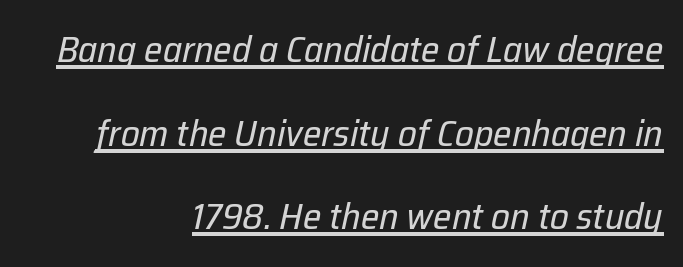
Line ends are locked; line starts wander. The face looks like a standard text weight, possibly lighter. Slant detected: the letters are inclined. Spacing between characters is what you'd get straight out of the box.
